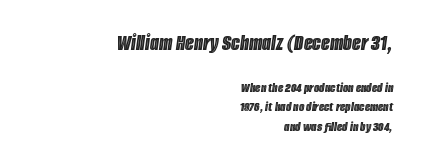
{"italic": "yes", "lean": "right", "slant_degrees": 8, "underline": "no", "align": "right", "line_spacing": "normal", "line_spacing_ratio": 1.38, "letter_spacing": "normal", "letter_spacing_em": 0.0, "larger_block": "first", "size_ratio": 1.64, "glyph_px": 23}
